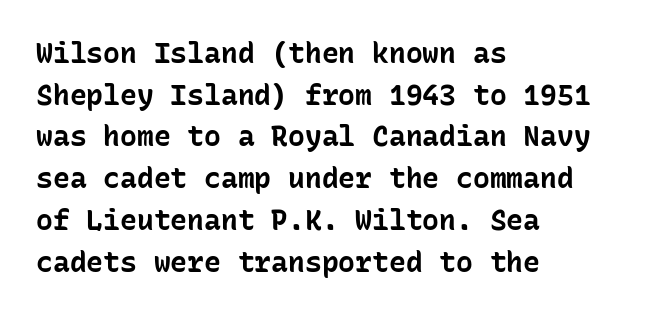
The image shows 28 px bold sans-serif type, upright, monospaced; set left-aligned, normal line spacing (1.49x), normal letter spacing, not underlined; low stroke contrast and a medium x-height.
